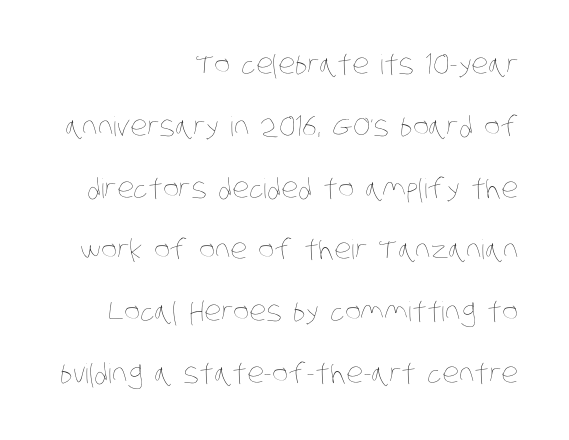
Horizontal bands of white between lines are thick stripes. Stroke mass is kept to a normal reading level or below. Teacher's note: observe the even right margin — that is flush-right alignment. No word sits above an underline. The letters sit at their default tracking, neither squeezed nor spread.
